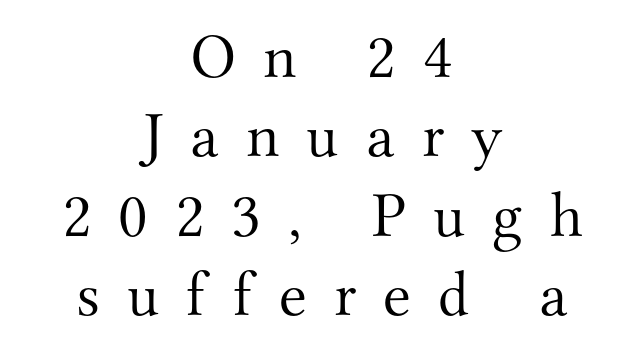
Q: Is the text bold? A: No.
Q: Is the text italic (slanted)? A: No, it is upright.
Q: Is the typeface a serif or a sans-serif typeface? A: Serif.
Q: Is the text underlined? A: No.
Q: How is the paragraph aligned? A: Centered.
Q: Is the spacing between letters normal or unusually wide? A: Unusually wide.
Q: Width (condensed, normal, or wide)? A: Normal.
Q: Stroke contrast? A: Medium.
Q: x-height? A: Small.
Q: Monospaced? A: No.
